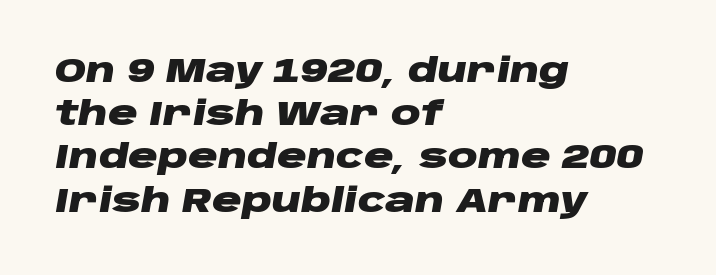
The image shows 33 px heavy, wide type, italic (leaning right); set left-aligned, normal line spacing (1.31x), normal letter spacing, not underlined; low stroke contrast and a large x-height.
